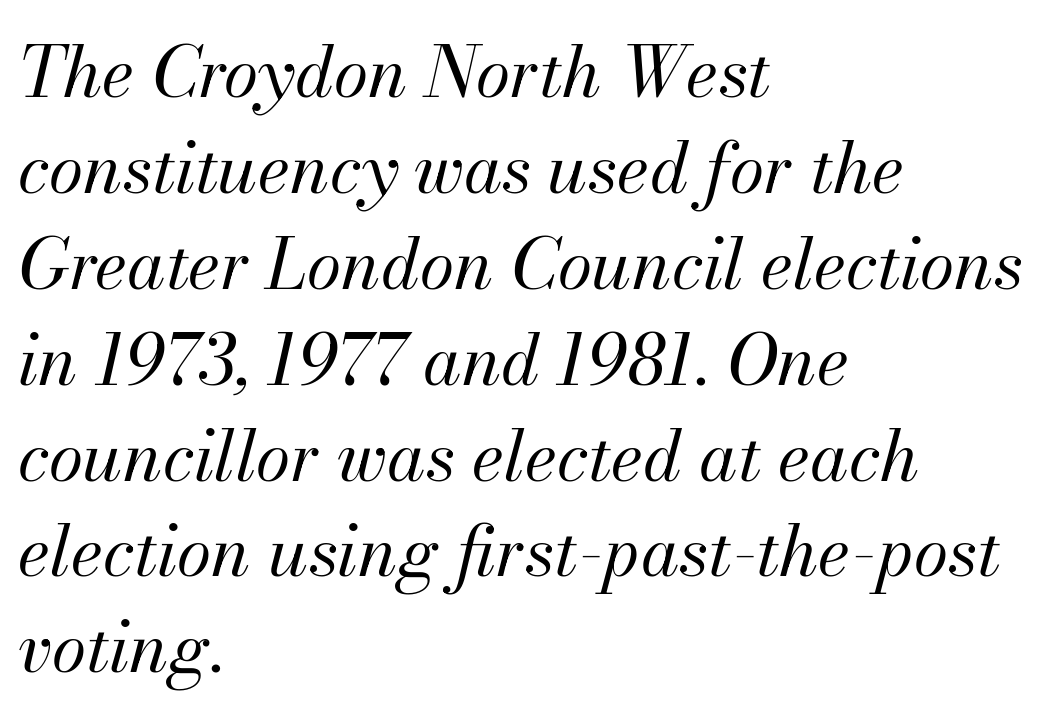
The image shows 70 px regular-weight type, italic (leaning right); set left-aligned, normal line spacing (1.37x), normal letter spacing, not underlined; medium stroke contrast and a small x-height.
